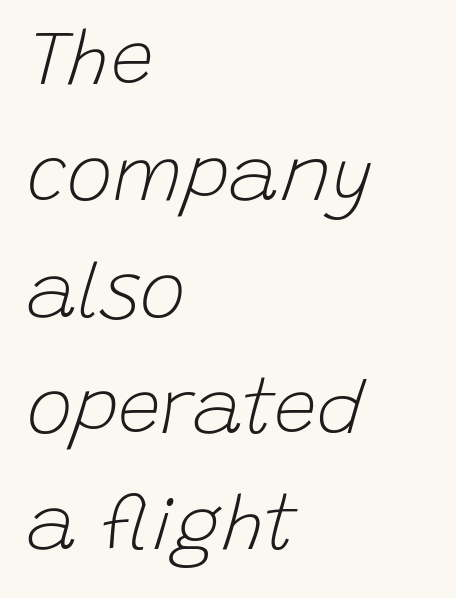
Whoever set this chose a conventional vertical rhythm. A typesetter would mark this as italic. This sample has the flowing, uneven cadence of proportional lettering. Bold? No — there's no thickening of the strokes.
